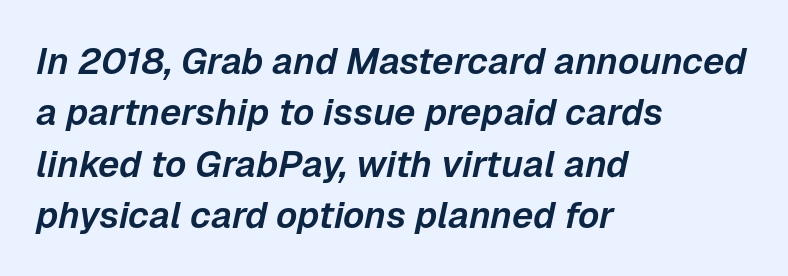
Q: Is the text italic (slanted)? A: Yes, it leans right by about 12 degrees.
Q: Is the text underlined? A: No.
Q: How is the paragraph aligned? A: Left-aligned.
Q: Is the spacing between letters normal or unusually wide? A: Normal.
Q: Is the spacing between lines tight, normal or loose? A: Normal.
Q: Width (condensed, normal, or wide)? A: Normal.
Q: Stroke contrast? A: Low.
Q: x-height? A: Medium.
Q: Monospaced? A: No.
